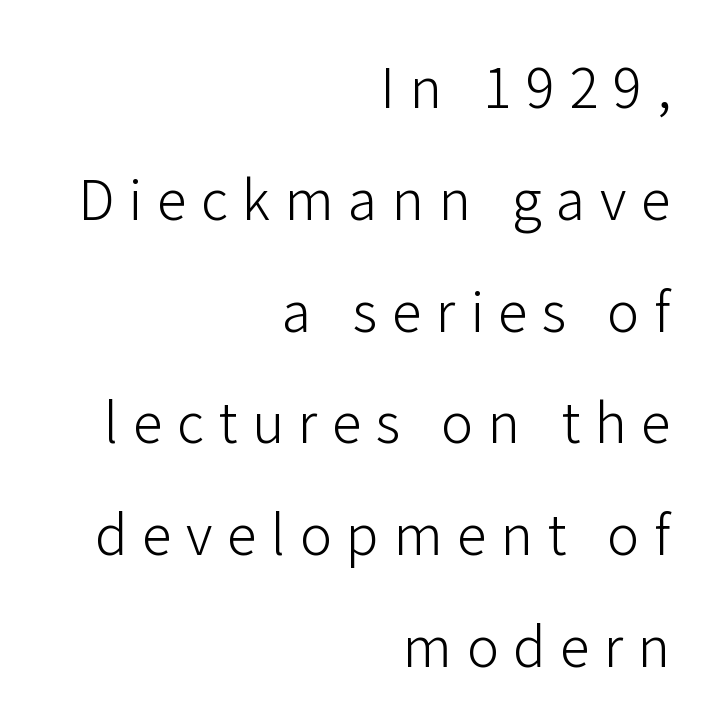
{"serif": "no", "italic": "no", "bold": "no", "weight": "light", "width": "normal", "stroke_contrast": "low", "x_height": "medium", "monospaced": "no", "underline": "no", "align": "right", "line_spacing": "loose", "line_spacing_ratio": 2.07, "letter_spacing": "wide", "letter_spacing_em": 0.27, "glyph_px": 54}
